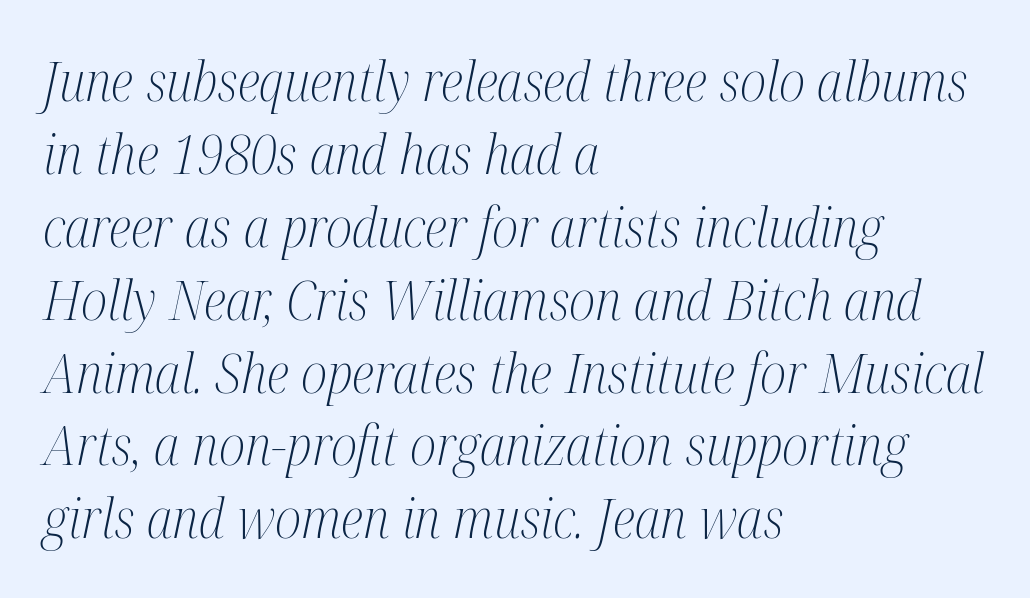
Q: Is the text bold? A: No.
Q: Is the text italic (slanted)? A: Yes, it leans right by about 12 degrees.
Q: Is the typeface a serif or a sans-serif typeface? A: Serif.
Q: Is the text underlined? A: No.
Q: How is the paragraph aligned? A: Left-aligned.
Q: Is the spacing between letters normal or unusually wide? A: Normal.
Q: Is the spacing between lines tight, normal or loose? A: Normal.
Q: Width (condensed, normal, or wide)? A: Condensed.
Q: Stroke contrast? A: Medium.
Q: x-height? A: Medium.
Q: Monospaced? A: No.
